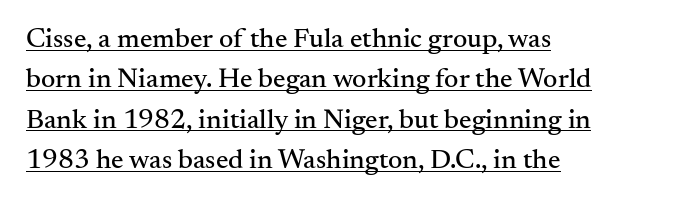
{"serif": "yes", "italic": "no", "width": "normal", "stroke_contrast": "medium", "x_height": "small", "monospaced": "no", "underline": "yes", "align": "left", "line_spacing": "normal", "line_spacing_ratio": 1.44, "letter_spacing": "normal", "letter_spacing_em": 0.0, "glyph_px": 28}
